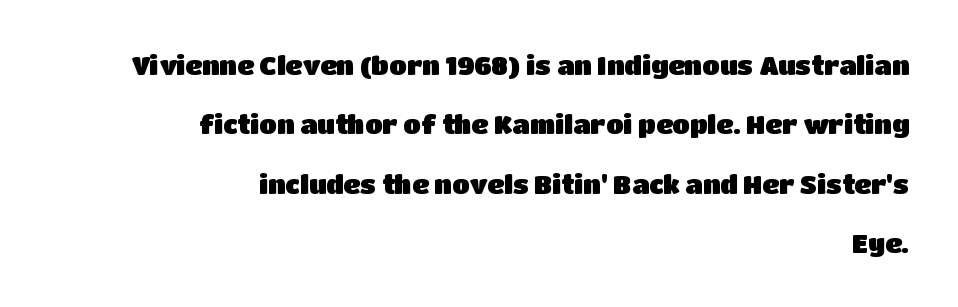
Q: Is the text italic (slanted)? A: No, it is upright.
Q: Is the text underlined? A: No.
Q: How is the paragraph aligned? A: Right-aligned.
Q: Is the spacing between letters normal or unusually wide? A: Normal.
Q: Is the spacing between lines tight, normal or loose? A: Loose.
